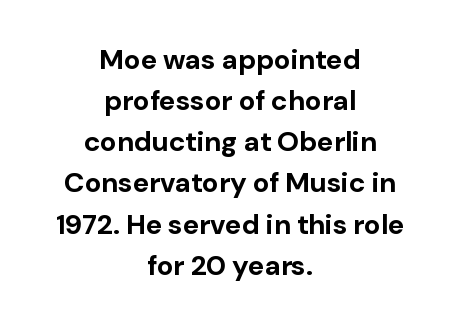
The image shows 28 px bold sans-serif type, upright; set centered, normal line spacing (1.47x), normal letter spacing, not underlined; low stroke contrast and a medium x-height.
